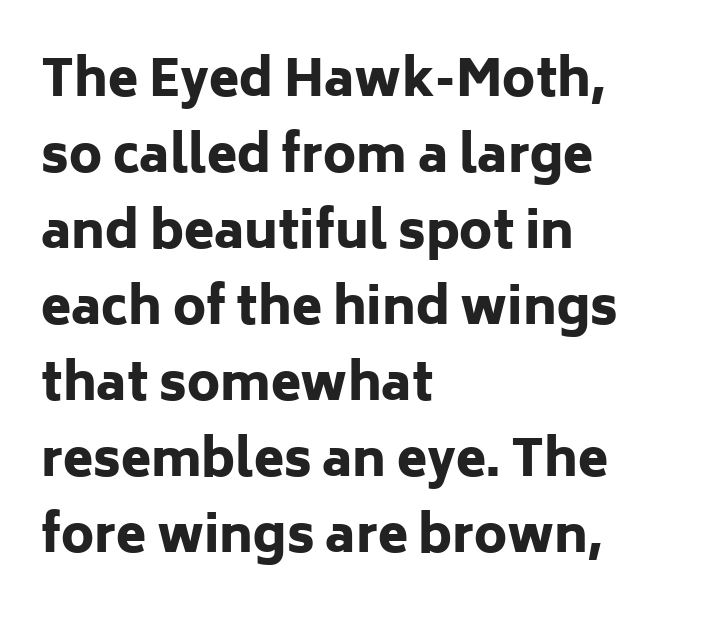
Q: Is the text bold? A: Yes.
Q: Is the text italic (slanted)? A: No, it is upright.
Q: Is the typeface a serif or a sans-serif typeface? A: Sans-serif.
Q: Is the text underlined? A: No.
Q: How is the paragraph aligned? A: Left-aligned.
Q: Is the spacing between letters normal or unusually wide? A: Normal.
Q: Is the spacing between lines tight, normal or loose? A: Normal.
Q: Width (condensed, normal, or wide)? A: Normal.
Q: Stroke contrast? A: Low.
Q: x-height? A: Medium.
Q: Monospaced? A: No.
